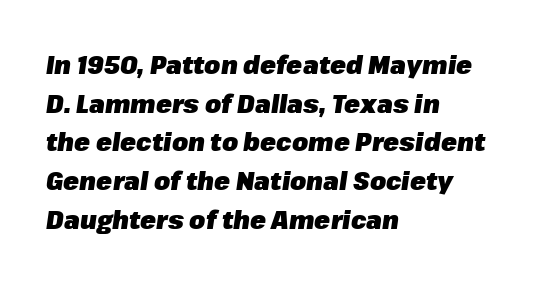
Q: Is the text bold? A: Yes.
Q: Is the text italic (slanted)? A: Yes, it leans right by about 8 degrees.
Q: Is the text underlined? A: No.
Q: How is the paragraph aligned? A: Left-aligned.
Q: Is the spacing between letters normal or unusually wide? A: Normal.
Q: Is the spacing between lines tight, normal or loose? A: Normal.
